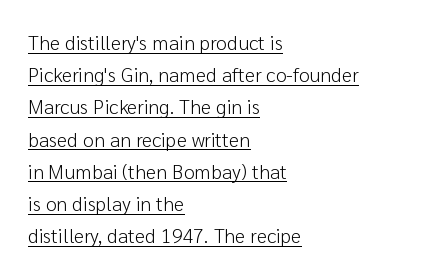
The image shows 20 px text type, upright; set left-aligned, normal line spacing (1.61x), normal letter spacing, underlined.
